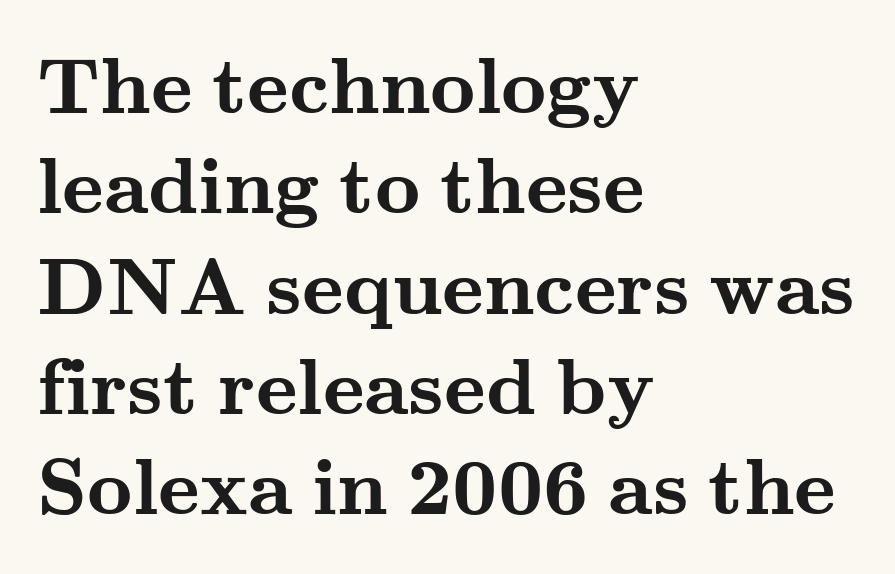
{"serif": "yes", "italic": "no", "bold": "yes", "weight": "semibold", "width": "wide", "stroke_contrast": "medium", "x_height": "small", "monospaced": "no", "underline": "no", "align": "left", "line_spacing": "normal", "line_spacing_ratio": 1.27, "letter_spacing": "normal", "letter_spacing_em": 0.0, "glyph_px": 79}
